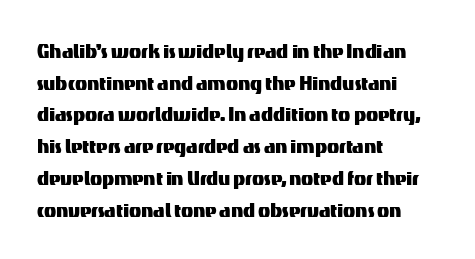
Q: Is the text italic (slanted)? A: No, it is upright.
Q: Is the text underlined? A: No.
Q: How is the paragraph aligned? A: Left-aligned.
Q: Is the spacing between letters normal or unusually wide? A: Normal.
Q: Is the spacing between lines tight, normal or loose? A: Normal.
